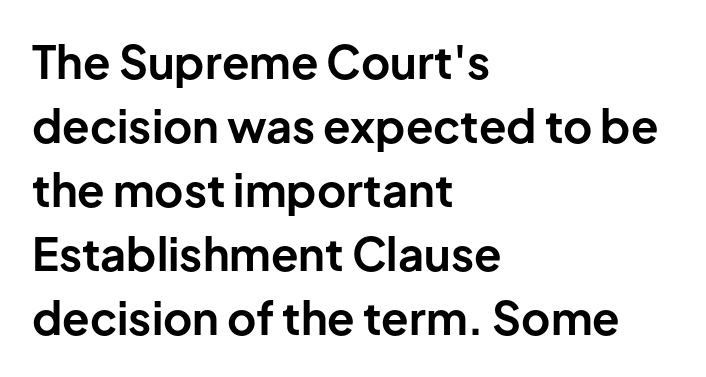
{"serif": "no", "italic": "no", "bold": "yes", "weight": "bold", "width": "normal", "stroke_contrast": "low", "x_height": "medium", "monospaced": "no", "underline": "no", "align": "left", "line_spacing": "normal", "line_spacing_ratio": 1.42, "letter_spacing": "normal", "letter_spacing_em": 0.0, "glyph_px": 45}
